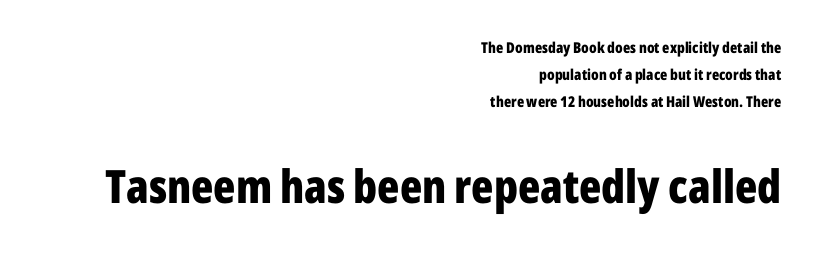
The image shows 46 px bold, condensed sans-serif type, upright; set right-aligned, line spacing 1.79x, normal letter spacing, not underlined; the second (bottom) block is 3.07x larger; low stroke contrast and a medium x-height.
